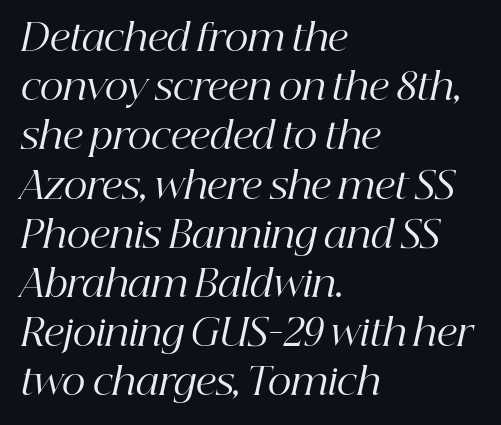
A typesetter would label this face a serif. Is the letter spacing exaggerated? No — it looks like the ordinary default. Just letters on the line, the space beneath them empty. The passage shown leans; its letterforms are oblique. These lines sit exactly where default settings would place them. Reading down the block, your eye returns to a fixed left position each line.
